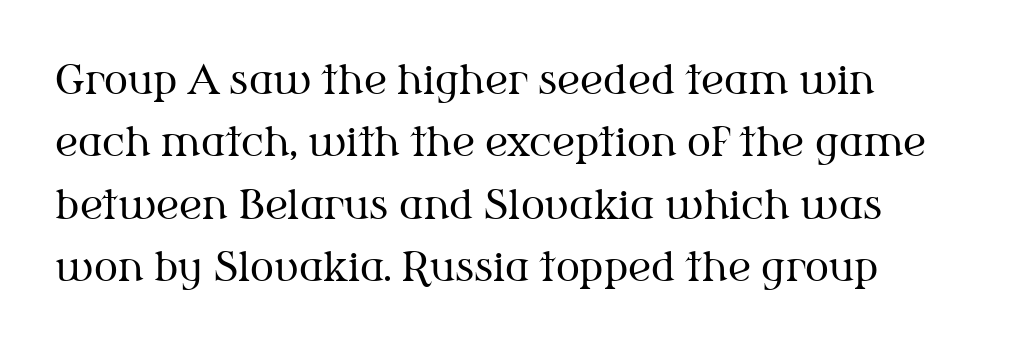
{"serif": "yes", "italic": "no", "bold": "no", "weight": "regular", "width": "normal", "stroke_contrast": "medium", "x_height": "medium", "monospaced": "no", "underline": "no", "align": "left", "line_spacing": "normal", "line_spacing_ratio": 1.56, "letter_spacing": "normal", "letter_spacing_em": 0.0, "glyph_px": 40}
